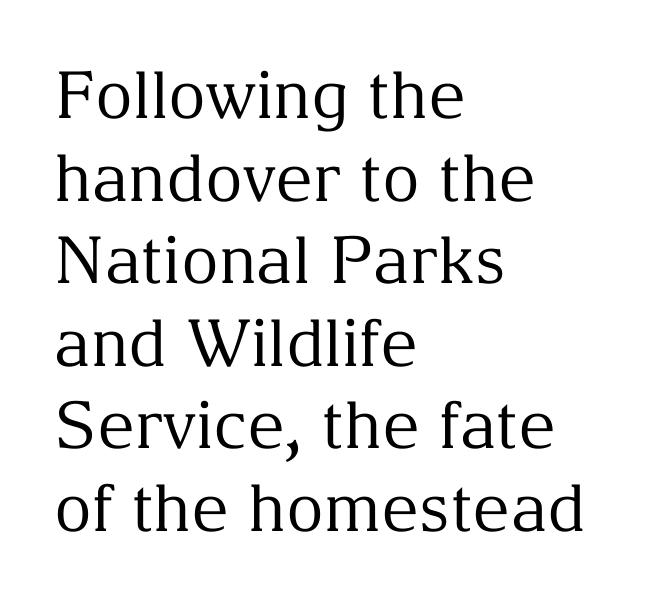
Plain, unruled lines of type. The face used here is seriffed, in the tradition of book romans. The weight tops out at a normal text grade. Ascenders rise straight up at ninety degrees. Is this a fixed-width face? No — the glyphs have proportional, varying widths. The typesetter chose a ragged-right arrangement here.
